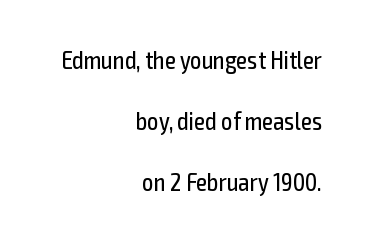
Q: Is the text bold? A: No.
Q: Is the text italic (slanted)? A: No, it is upright.
Q: Is the text underlined? A: No.
Q: How is the paragraph aligned? A: Right-aligned.
Q: Is the spacing between letters normal or unusually wide? A: Normal.
Q: Is the spacing between lines tight, normal or loose? A: Loose.
